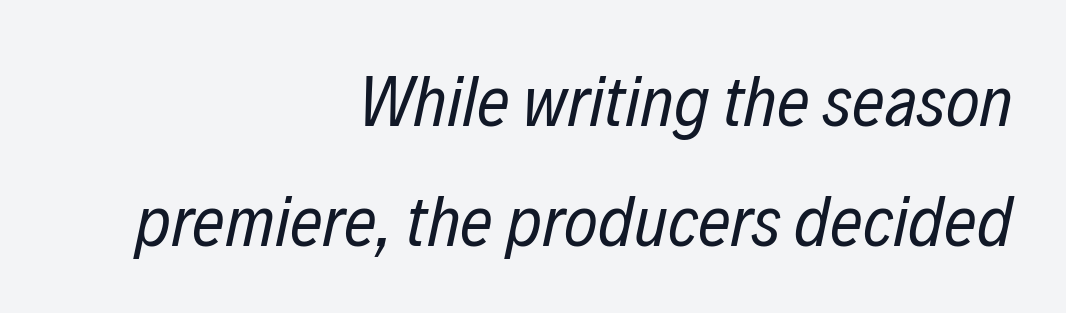
Q: Is the text bold? A: No.
Q: Is the text italic (slanted)? A: Yes, it leans right by about 12 degrees.
Q: Is the text underlined? A: No.
Q: How is the paragraph aligned? A: Right-aligned.
Q: Is the spacing between letters normal or unusually wide? A: Normal.
Q: Is the spacing between lines tight, normal or loose? A: Normal.
Q: Width (condensed, normal, or wide)? A: Condensed.
Q: Stroke contrast? A: Low.
Q: x-height? A: Medium.
Q: Monospaced? A: No.
